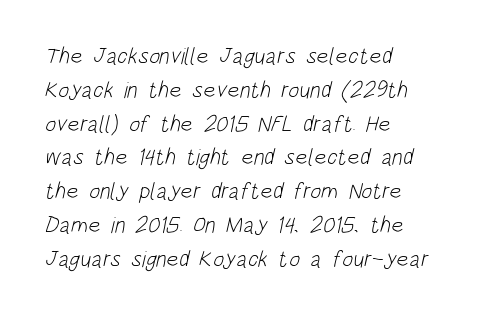
Q: Is the text bold? A: No.
Q: Is the text underlined? A: No.
Q: How is the paragraph aligned? A: Left-aligned.
Q: Is the spacing between letters normal or unusually wide? A: Normal.
Q: Is the spacing between lines tight, normal or loose? A: Normal.
